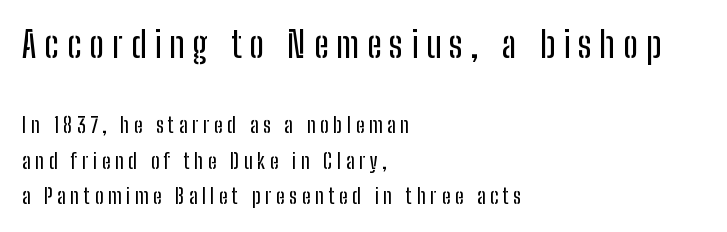
The image shows 36 px condensed sans-serif type, upright; set left-aligned, normal line spacing (1.7x), unusually wide letter spacing (+0.22 em), not underlined; the first (top) block is 1.71x larger; low stroke contrast and a medium x-height.
